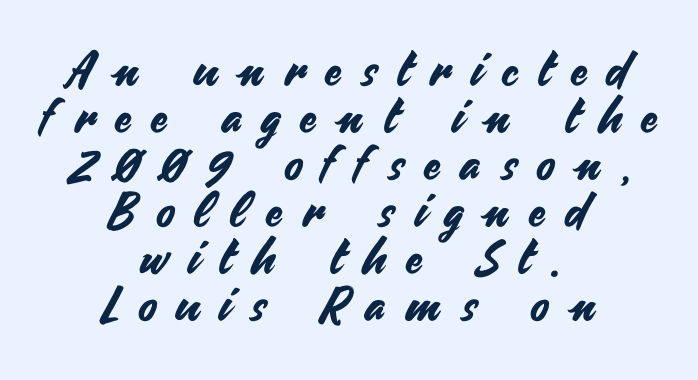
The leading is snug, giving the passage a crowded texture. Type without underlining. The tracking reads as deliberately expanded to a designer's eye. Here the designer chose a conventional face with non-uniform glyph widths. A typesetter would label this face a sans.
